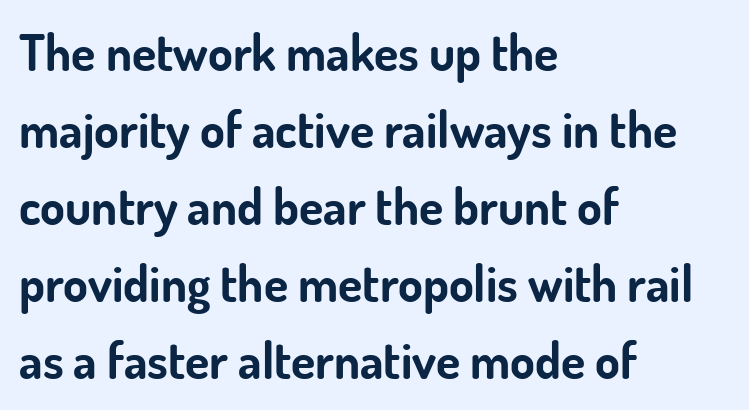
{"serif": "no", "italic": "no", "bold": "yes", "weight": "bold", "width": "normal", "stroke_contrast": "low", "x_height": "small", "monospaced": "no", "underline": "no", "align": "left", "line_spacing": "normal", "line_spacing_ratio": 1.54, "letter_spacing": "normal", "letter_spacing_em": 0.0, "glyph_px": 50}
